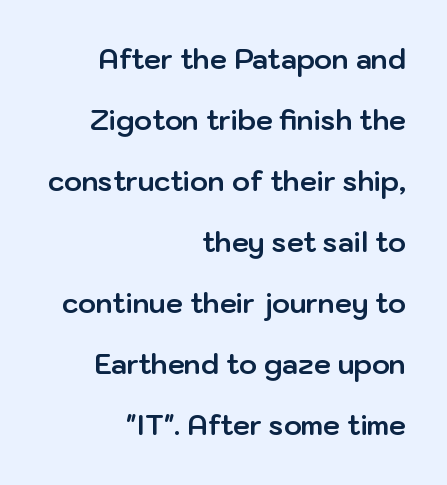
{"italic": "no", "bold": "yes", "underline": "no", "align": "right", "line_spacing": "loose", "line_spacing_ratio": 2.26, "letter_spacing": "normal", "letter_spacing_em": 0.0, "glyph_px": 27}
